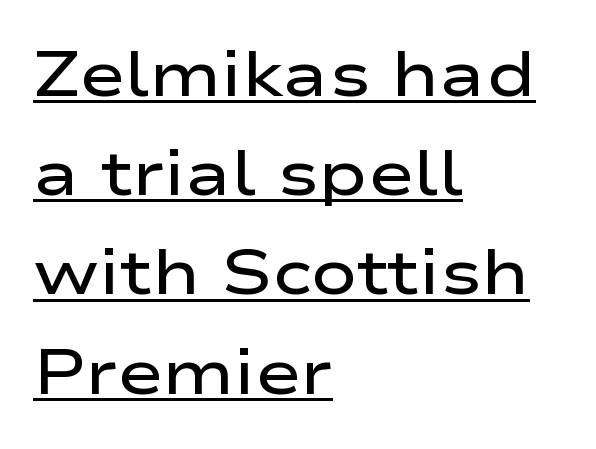
{"serif": "no", "italic": "no", "bold": "semi", "weight": "semibold", "width": "wide", "stroke_contrast": "low", "x_height": "medium", "monospaced": "no", "underline": "yes", "align": "left", "line_spacing": "normal", "line_spacing_ratio": 1.6, "letter_spacing": "normal", "letter_spacing_em": 0.0, "glyph_px": 62}
